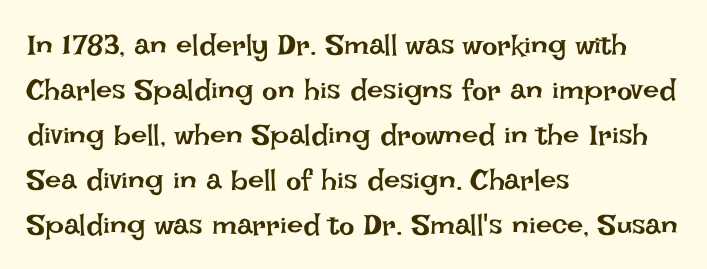
Q: Is the text bold? A: No.
Q: Is the text italic (slanted)? A: No, it is upright.
Q: Is the text underlined? A: No.
Q: How is the paragraph aligned? A: Left-aligned.
Q: Is the spacing between letters normal or unusually wide? A: Normal.
Q: Is the spacing between lines tight, normal or loose? A: Normal.
Q: Width (condensed, normal, or wide)? A: Normal.
Q: Stroke contrast? A: Low.
Q: x-height? A: Large.
Q: Monospaced? A: No.
